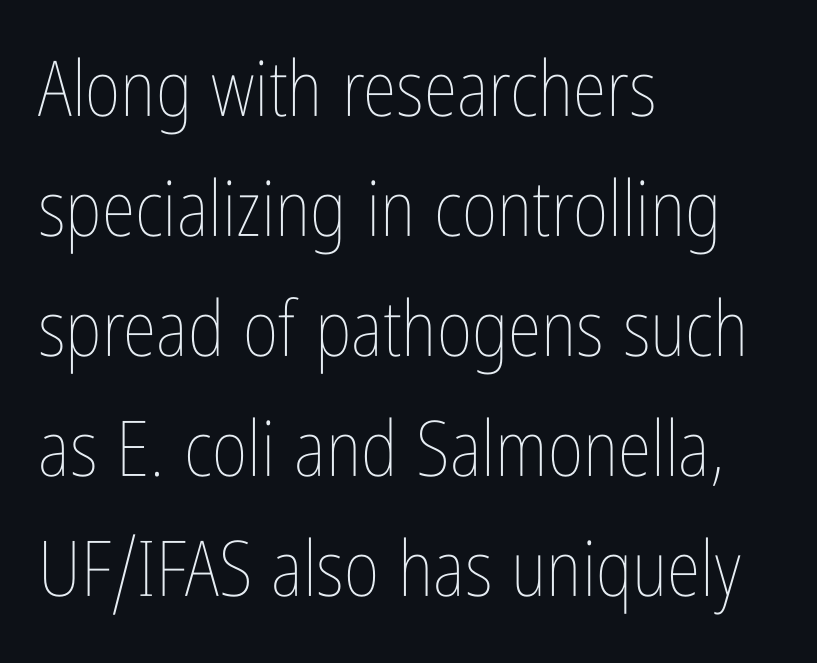
All the whitespace from short lines collects on the right. Students, note that the glyphs here touch the page at normal intervals. The designer left line spacing at the default. The weight would be labelled regular, book, light, or lighter still. This sample has the flowing, uneven cadence of proportional lettering.
